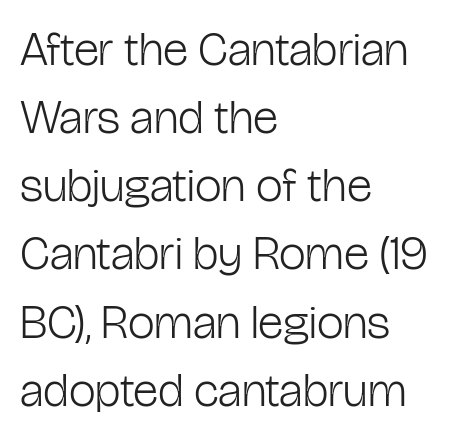
{"serif": "no", "italic": "no", "bold": "no", "weight": "light", "width": "condensed", "stroke_contrast": "low", "x_height": "medium", "monospaced": "no", "underline": "no", "align": "left", "line_spacing": "normal", "line_spacing_ratio": 1.42, "letter_spacing": "normal", "letter_spacing_em": 0.0, "glyph_px": 48}
